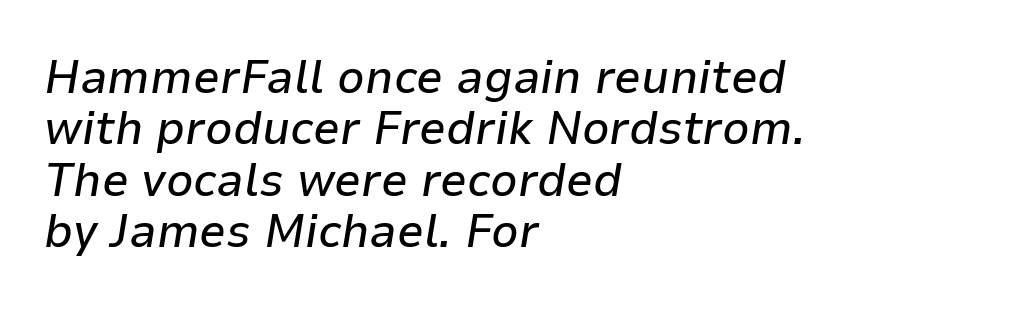
The image shows 48 px text type, italic (leaning right); set left-aligned, tight line spacing (1.07x), normal letter spacing, not underlined; low stroke contrast and a medium x-height.
